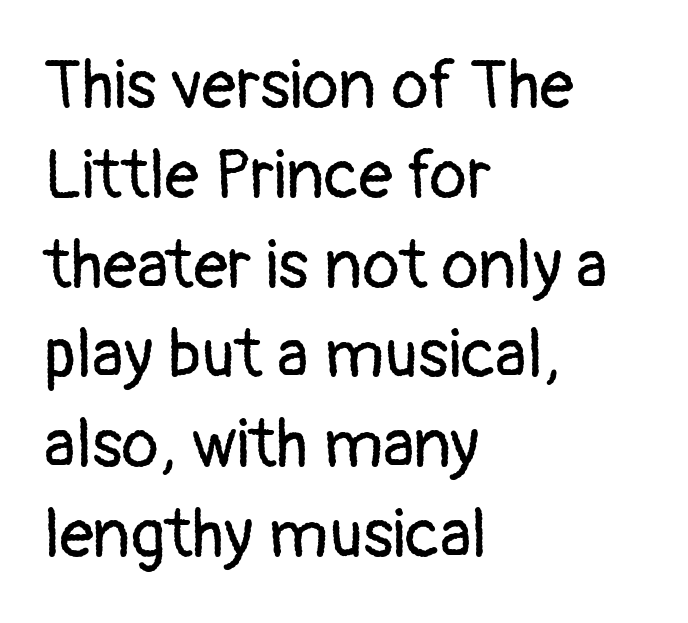
Is this a fixed-width face? No — the glyphs have proportional, varying widths. I'd call this a sans setting — the letters go barefoot. Standard letterfit; no display-style spreading of the glyphs. Unbolded letterforms with no extra heft.
